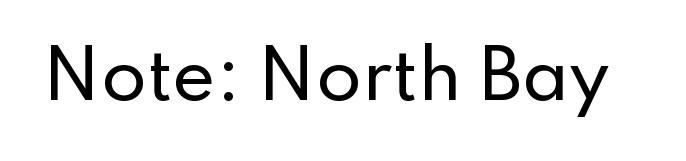
The image shows 66 px sans-serif type, upright; set normal letter spacing, not underlined; low stroke contrast and a small x-height.
